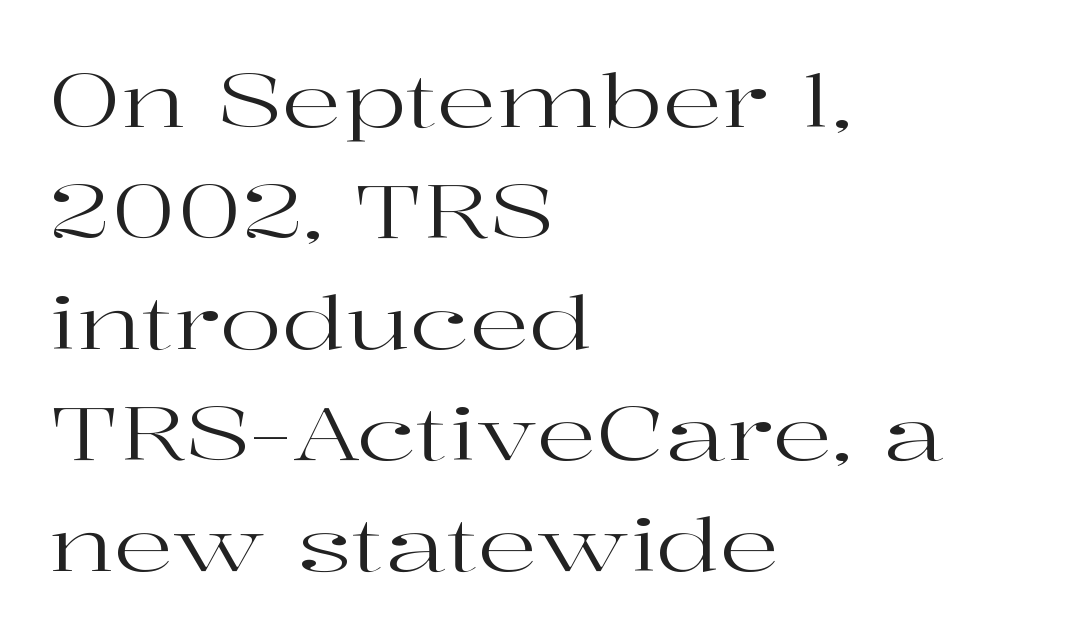
{"serif": "yes", "italic": "no", "bold": "no", "weight": "regular", "width": "wide", "stroke_contrast": "high", "x_height": "medium", "monospaced": "no", "underline": "no", "align": "left", "line_spacing": "normal", "line_spacing_ratio": 1.5, "letter_spacing": "normal", "letter_spacing_em": 0.0, "glyph_px": 74}
